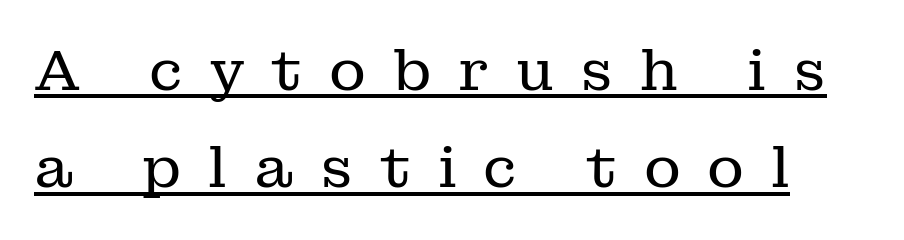
The characters display serif detailing at their extremities. Think of a printed novel: that variable character pitch is what you see here. On a weight scale, this lands at 450 or below. The passage shown is underscored from start to finish. Characters remain perfectly vertical along every line. The line texture is sparse and dotted thanks to wide tracking.
